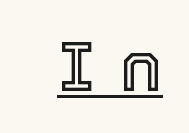
{"italic": "no", "width": "normal", "x_height": "medium", "monospaced": "no", "underline": "yes", "letter_spacing": "wide", "letter_spacing_em": 0.35, "glyph_px": 71}
